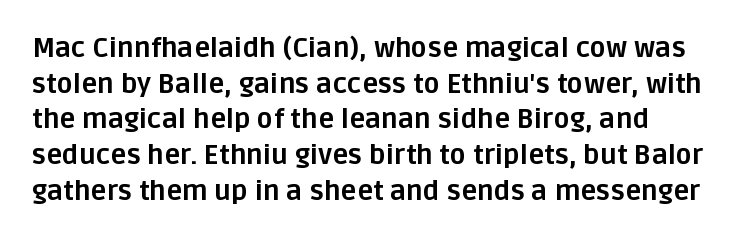
A typesetter would call this leading conventional body-copy spacing. Standard letterfit; no display-style spreading of the glyphs. The axis of the letterforms is exactly vertical. Typeset ragged right — the left edge is the straight one. Clear beneath every line of the passage. Each glyph is drawn with heavy, bold strokes.
